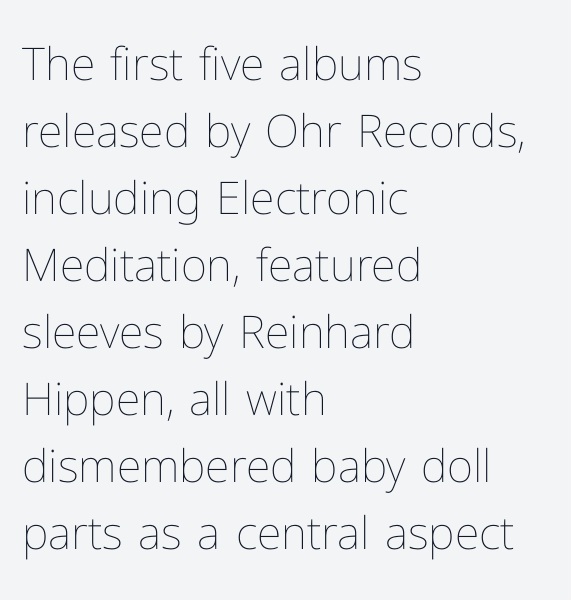
Students, observe: this is what conventionally led text looks like. Posture: vertical. This is not heavy type; no bold has been used. All the whitespace from short lines collects on the right. Letter spacing: default.
